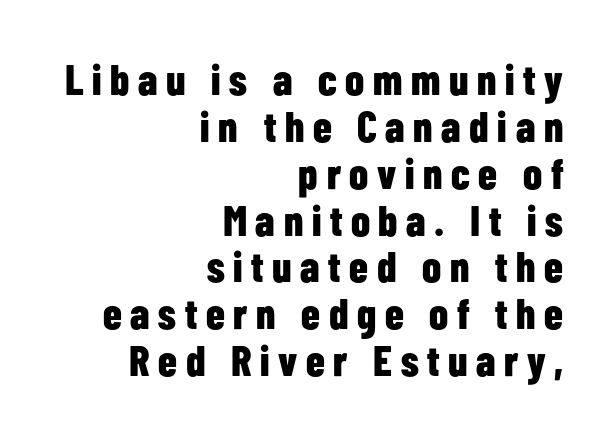
The image shows 43 px bold, condensed sans-serif type, upright; set right-aligned, tight line spacing (1.09x), unusually wide letter spacing (+0.2 em), not underlined; low stroke contrast and a medium x-height.
